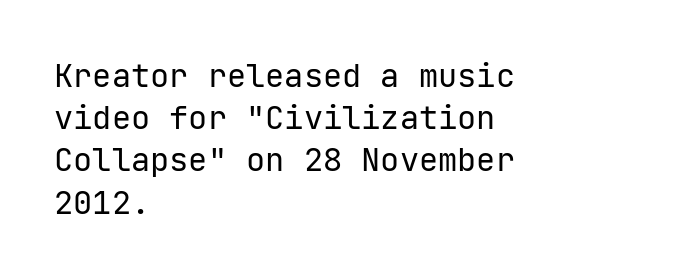
Q: Is the text bold? A: No.
Q: Is the text italic (slanted)? A: No, it is upright.
Q: Is the typeface a serif or a sans-serif typeface? A: Sans-serif.
Q: Is the text underlined? A: No.
Q: How is the paragraph aligned? A: Left-aligned.
Q: Is the spacing between letters normal or unusually wide? A: Normal.
Q: Is the spacing between lines tight, normal or loose? A: Normal.
Q: Width (condensed, normal, or wide)? A: Normal.
Q: Stroke contrast? A: Low.
Q: x-height? A: Medium.
